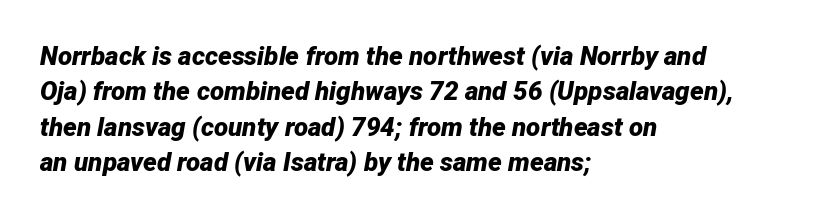
The image shows 26 px bold type, italic (leaning right); set left-aligned, normal line spacing (1.36x), normal letter spacing, not underlined.
